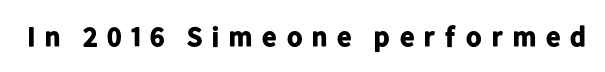
{"serif": "no", "italic": "no", "bold": "yes", "weight": "bold", "width": "normal", "stroke_contrast": "low", "x_height": "medium", "monospaced": "no", "underline": "no", "letter_spacing": "wide", "letter_spacing_em": 0.28, "glyph_px": 28}
